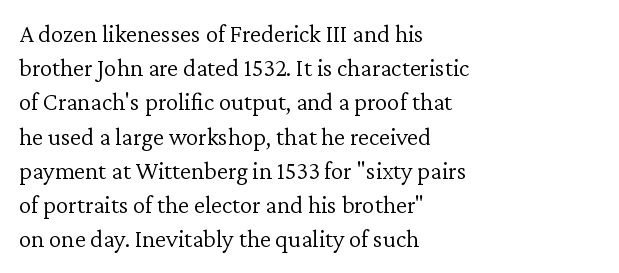
The image shows 25 px text type, upright; set left-aligned, normal line spacing (1.37x), normal letter spacing, not underlined.
